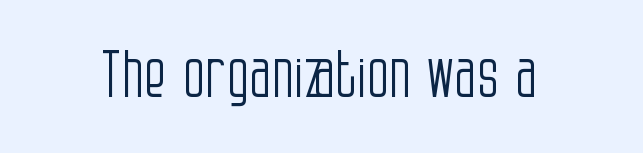
Q: Is the text bold? A: No.
Q: Is the text italic (slanted)? A: No, it is upright.
Q: Is the typeface a serif or a sans-serif typeface? A: Sans-serif.
Q: Is the text underlined? A: No.
Q: Is the spacing between letters normal or unusually wide? A: Normal.
Q: Width (condensed, normal, or wide)? A: Condensed.
Q: Stroke contrast? A: Low.
Q: x-height? A: Large.
Q: Monospaced? A: No.
